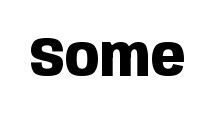
Q: Is the text bold? A: Yes.
Q: Is the text italic (slanted)? A: No, it is upright.
Q: Is the typeface a serif or a sans-serif typeface? A: Sans-serif.
Q: Is the text underlined? A: No.
Q: Is the spacing between letters normal or unusually wide? A: Normal.
Q: Width (condensed, normal, or wide)? A: Condensed.
Q: Stroke contrast? A: Low.
Q: x-height? A: Large.
Q: Monospaced? A: No.
